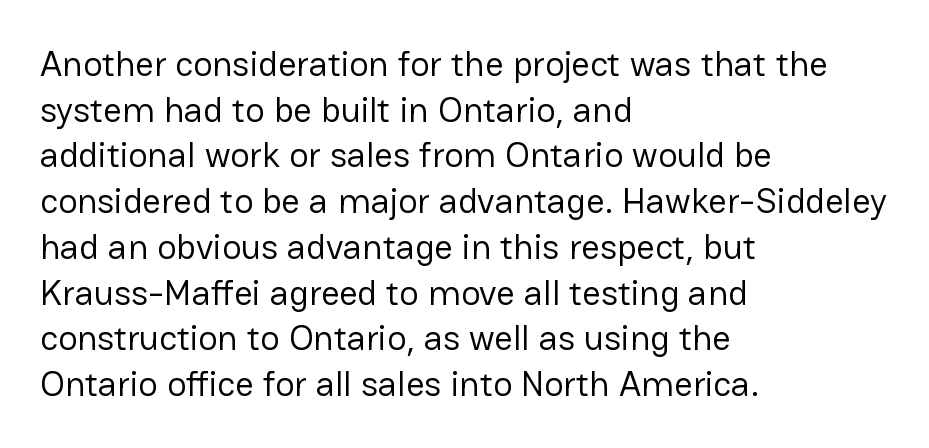
{"serif": "no", "italic": "no", "bold": "no", "weight": "regular", "width": "normal", "stroke_contrast": "low", "x_height": "medium", "monospaced": "no", "underline": "no", "align": "left", "line_spacing": "normal", "line_spacing_ratio": 1.27, "letter_spacing": "normal", "letter_spacing_em": 0.0, "glyph_px": 36}
